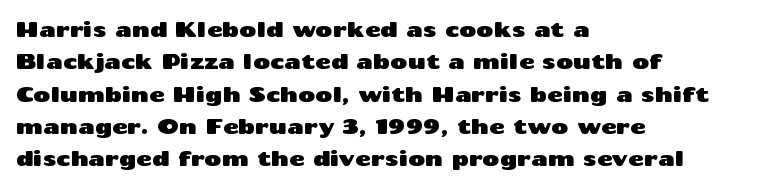
Q: Is the text italic (slanted)? A: No, it is upright.
Q: Is the text underlined? A: No.
Q: How is the paragraph aligned? A: Left-aligned.
Q: Is the spacing between letters normal or unusually wide? A: Normal.
Q: Is the spacing between lines tight, normal or loose? A: Normal.
